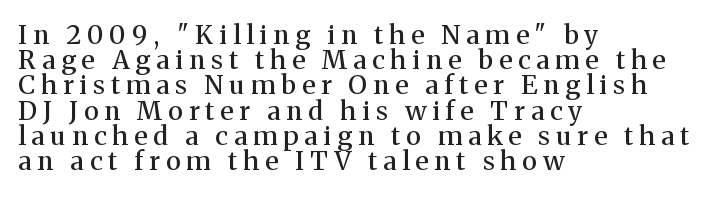
Descenders are the only things crossing below the line. Left-aligned paragraph, ragged on the right. Italic: no, the glyphs are upright roman. The letters are spread apart with noticeably loose tracking.
